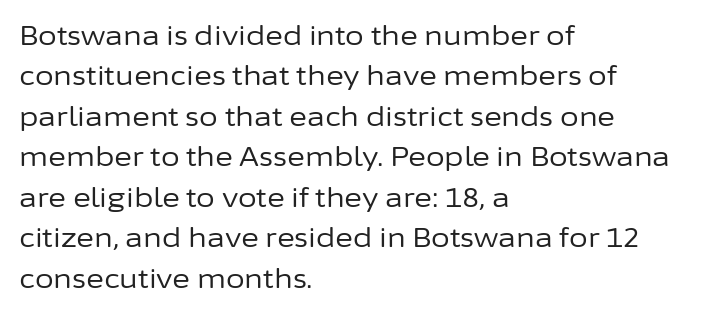
The image shows 27 px text type, upright; set left-aligned, normal line spacing (1.5x), normal letter spacing, not underlined.
